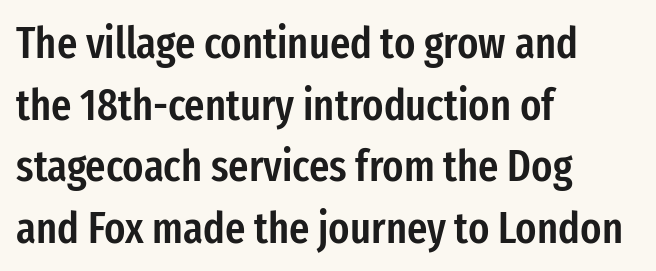
{"serif": "no", "italic": "no", "bold": "semi", "weight": "semibold", "width": "condensed", "stroke_contrast": "low", "x_height": "medium", "monospaced": "no", "underline": "no", "align": "left", "line_spacing": "normal", "line_spacing_ratio": 1.4, "letter_spacing": "normal", "letter_spacing_em": 0.0, "glyph_px": 44}
